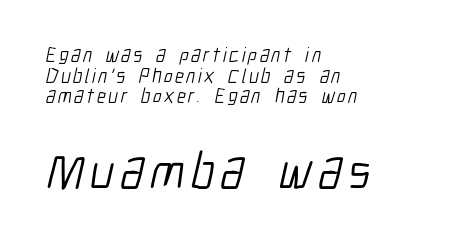
Is this a heavy cut? Hardly; it is regular or lighter. Underlining? Definitely not there. How would I describe the line gaps? Narrow and economical. The type family on display is of the sans-serif kind.
